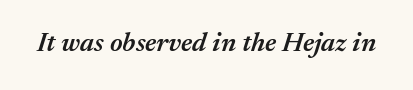
The image shows 27 px text type, italic (leaning right); set normal letter spacing, not underlined.
